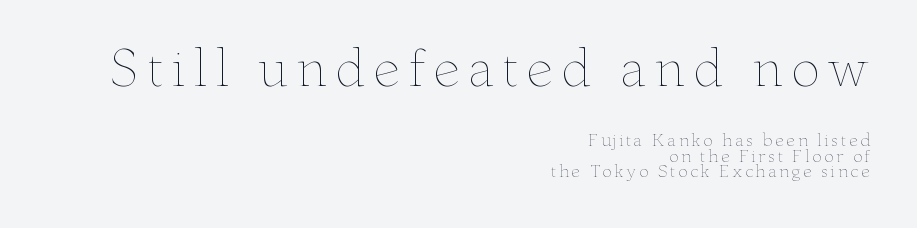
Q: Is the text bold? A: No.
Q: Is the text italic (slanted)? A: No, it is upright.
Q: Is the text underlined? A: No.
Q: How is the paragraph aligned? A: Right-aligned.
Q: Is the spacing between lines tight, normal or loose? A: Tight.
Q: Which block of text is set in a larger size, the first (top) or the second (bottom)? A: The first (top) one.
Q: Width (condensed, normal, or wide)? A: Wide.
Q: Stroke contrast? A: Low.
Q: x-height? A: Small.
Q: Monospaced? A: No.
